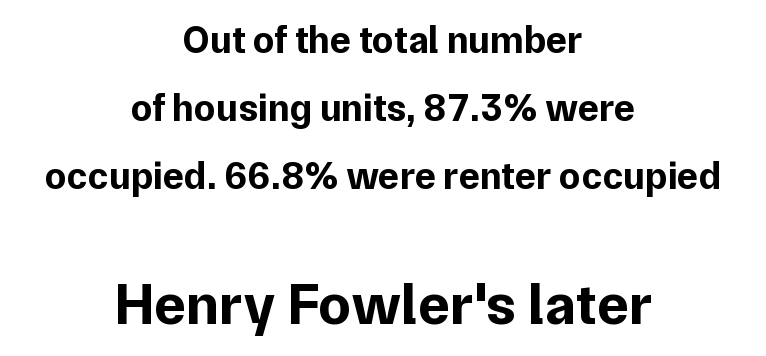
The specimen omits any rule beneath the text block's lines. Horizontal alignment here is central, giving a formal, balanced look. Bold? Absolutely — the strokes are thick and heavy. Character size in the trailing block exceeds that of the leading block. Each letter keeps its own natural width here, so spacing adapts to shape. The letters carry no serifs — their stems end cleanly without finishing strokes.
